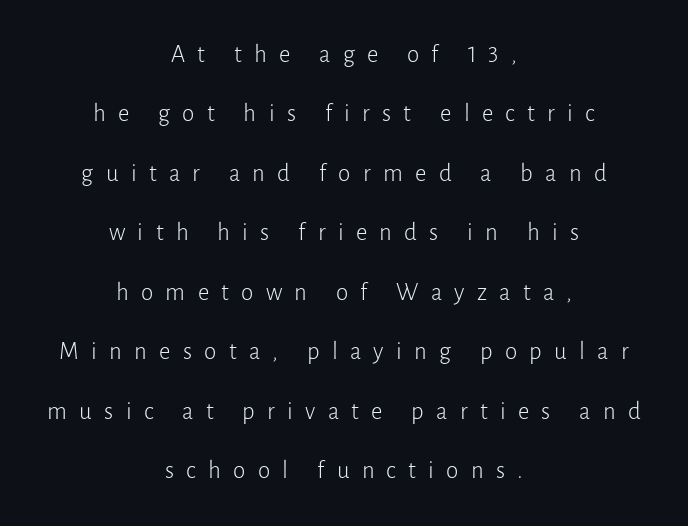
The image shows 25 px text type, upright; set centered, loose line spacing (2.38x), unusually wide letter spacing (+0.49 em), not underlined.
